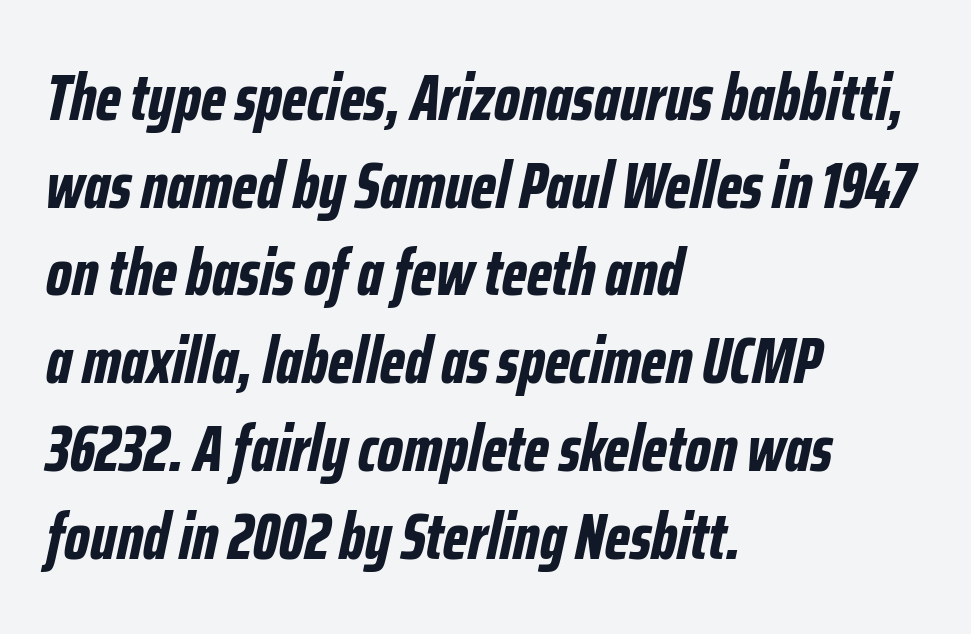
Q: Is the text bold? A: Yes.
Q: Is the text italic (slanted)? A: Yes, it leans right by about 12 degrees.
Q: Is the text underlined? A: No.
Q: How is the paragraph aligned? A: Left-aligned.
Q: Is the spacing between letters normal or unusually wide? A: Normal.
Q: Is the spacing between lines tight, normal or loose? A: Normal.
Q: Width (condensed, normal, or wide)? A: Condensed.
Q: Stroke contrast? A: Low.
Q: x-height? A: Medium.
Q: Monospaced? A: No.
